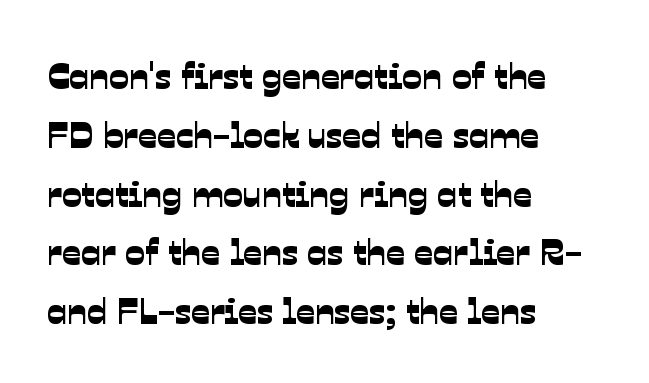
The horizontal fit of the characters is conventional and even. Anything drawn beneath the words? Only blank space. All the whitespace from short lines collects on the right. The vertical gap from one line to the next is medium.
